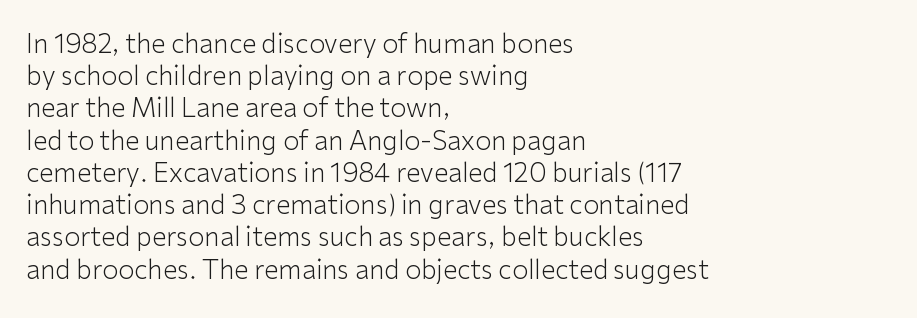
{"italic": "no", "bold": "no", "underline": "no", "align": "left", "line_spacing_ratio": 1.24, "letter_spacing": "normal", "letter_spacing_em": 0.0, "glyph_px": 26}
